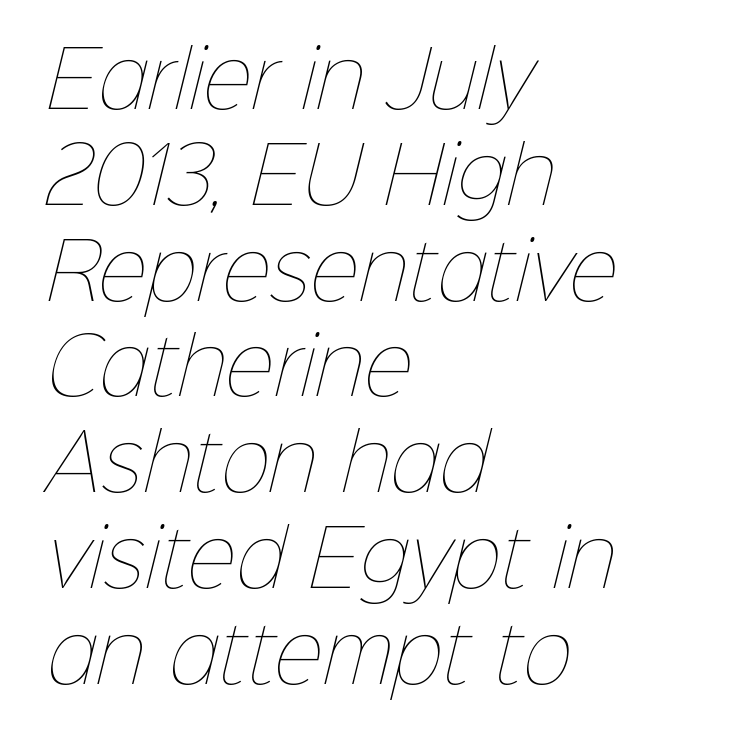
Line spacing here is normal. What stands out about the letter spacing? Nothing — it is the standard amount. The lines are quadded left. Compared with a typical body face, this is equally light or lighter still. Each letter keeps its own natural width here, so spacing adapts to shape.
